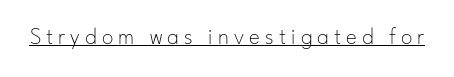
Students, observe the line beneath the letters — that is underlining. The axis of the letterforms is exactly vertical. The strokes carry an ordinary text weight at most. How are the letters spaced? Widely, with obvious added tracking.
